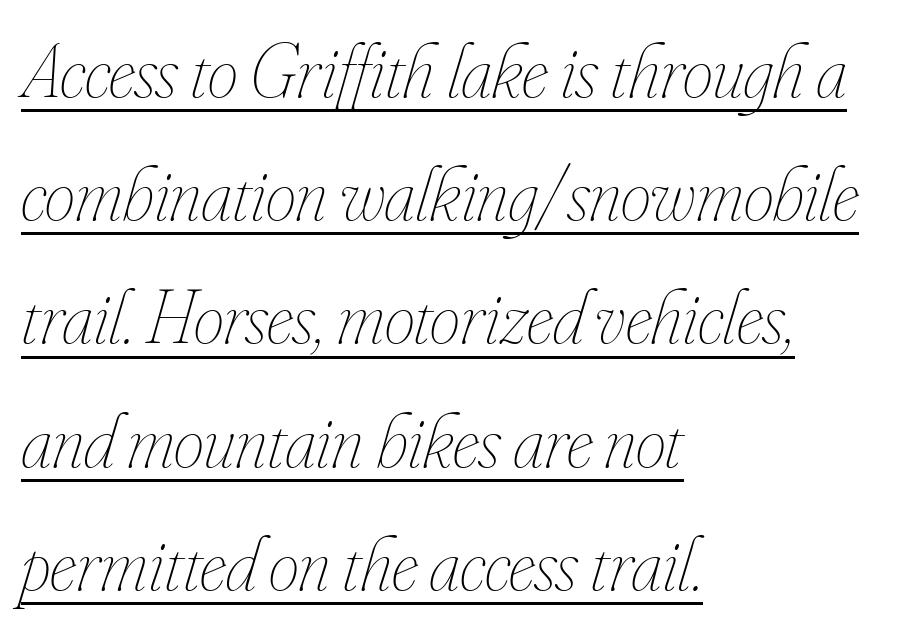
Caption: face not bold, strokes unweighted. This sample carries an underscore along the baseline area. Short and long lines alike share a common starting point at left. In terms of letterspacing, this is plain default setting. If you measured baseline to baseline, you'd find a middling distance. In terms of posture, this sample is oblique.
